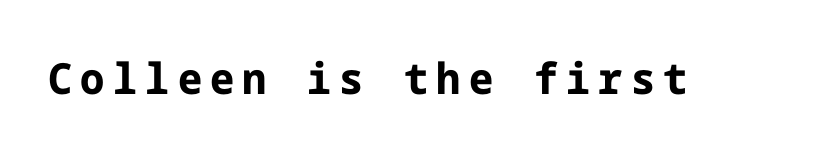
{"serif": "no", "italic": "no", "bold": "yes", "weight": "bold", "width": "normal", "stroke_contrast": "low", "x_height": "medium", "underline": "no", "glyph_px": 43}
